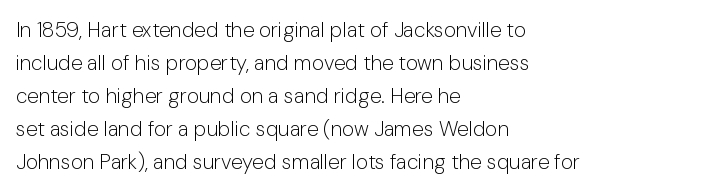
No italicization has been applied; the sample stays upright. This rendering features lettering with no underline. Summary of weight: not heavy and not bold. The typesetter chose a ragged-right arrangement here. The vertical gap from one line to the next is medium.
